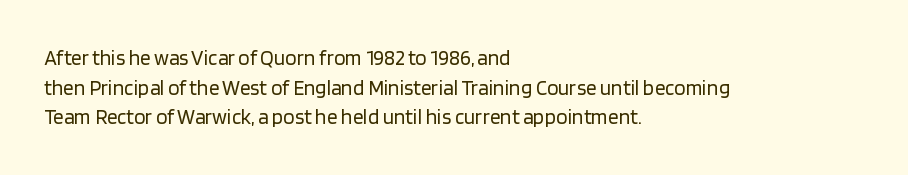
Quick note: underline off. Do the letters lean? They stand straight. The text block is weighted toward the left margin, trailing off unevenly rightward. This rendering leaves character spacing at its baseline value. Vertical spacing — default.
